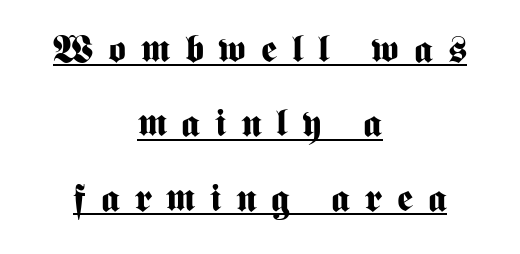
The image shows 38 px bold, condensed sans-serif type, upright; set centered, loose line spacing (1.96x), unusually wide letter spacing (+0.39 em), underlined; medium stroke contrast and a medium x-height.
